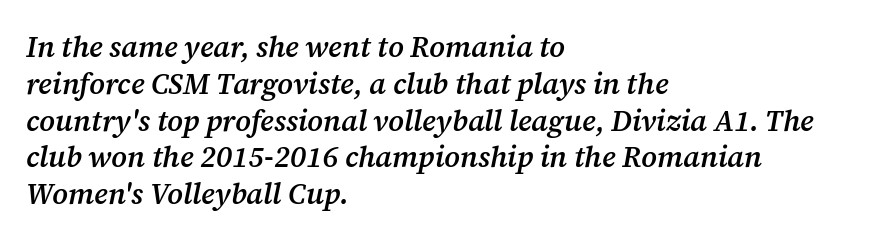
{"serif": "yes", "italic": "yes", "lean": "right", "slant_degrees": 12, "bold": "semi", "weight": "semibold", "width": "normal", "stroke_contrast": "medium", "x_height": "medium", "monospaced": "no", "underline": "no", "align": "left", "line_spacing": "normal", "line_spacing_ratio": 1.27, "letter_spacing": "normal", "letter_spacing_em": 0.0, "glyph_px": 29}
